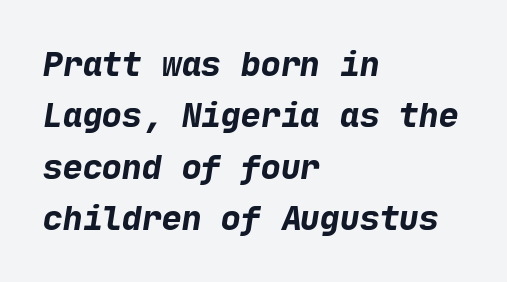
Q: Is the text bold? A: Yes.
Q: Is the typeface a serif or a sans-serif typeface? A: Sans-serif.
Q: Is the text underlined? A: No.
Q: How is the paragraph aligned? A: Left-aligned.
Q: Is the spacing between letters normal or unusually wide? A: Normal.
Q: Is the spacing between lines tight, normal or loose? A: Normal.
Q: Width (condensed, normal, or wide)? A: Normal.
Q: Stroke contrast? A: Low.
Q: x-height? A: Medium.
